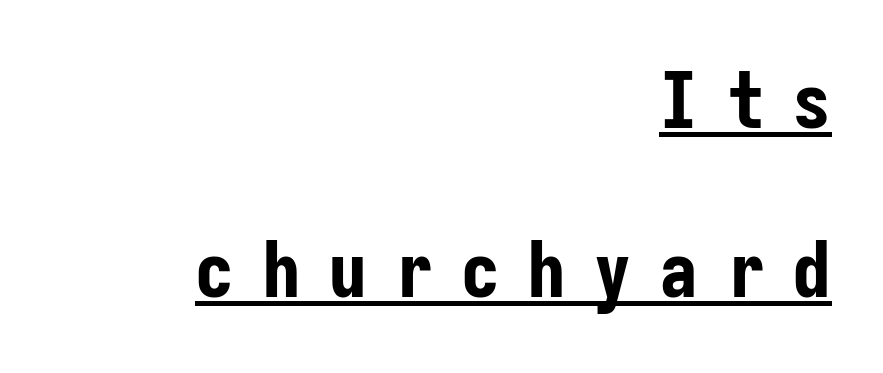
{"serif": "no", "italic": "no", "bold": "yes", "weight": "bold", "width": "condensed", "stroke_contrast": "low", "x_height": "medium", "monospaced": "yes", "underline": "yes", "align": "right", "line_spacing": "loose", "line_spacing_ratio": 2.17, "letter_spacing": "wide", "letter_spacing_em": 0.35, "glyph_px": 78}
